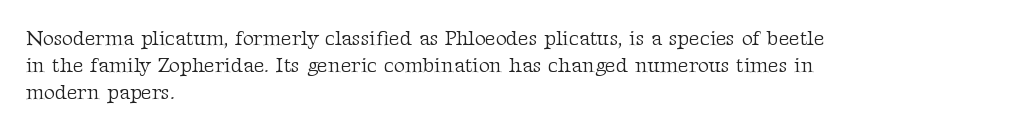
The passage shown is not underscored anywhere. Summary of vertical rhythm: regular, with standard interline spacing. The rag falls on the right side of this text block. Notice how the stems are strictly vertical — no italics here. Vertical stems look standard width or narrower in stroke.
